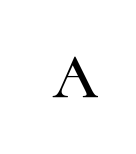
Has an underline been added? It has not. This rendering widens character spacing well past its baseline value. Compared with a flush-left layout, this one pins lines to the opposite, right side. A typesetter would call this proportional, since set widths differ per character.
